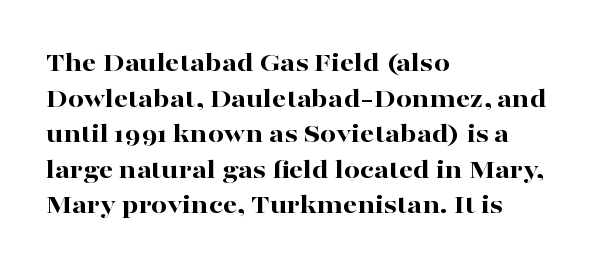
Q: Is the text bold? A: Yes.
Q: Is the text italic (slanted)? A: No, it is upright.
Q: Is the typeface a serif or a sans-serif typeface? A: Serif.
Q: Is the text underlined? A: No.
Q: How is the paragraph aligned? A: Left-aligned.
Q: Is the spacing between letters normal or unusually wide? A: Normal.
Q: Is the spacing between lines tight, normal or loose? A: Normal.
Q: Width (condensed, normal, or wide)? A: Wide.
Q: Stroke contrast? A: High.
Q: x-height? A: Medium.
Q: Monospaced? A: No.
